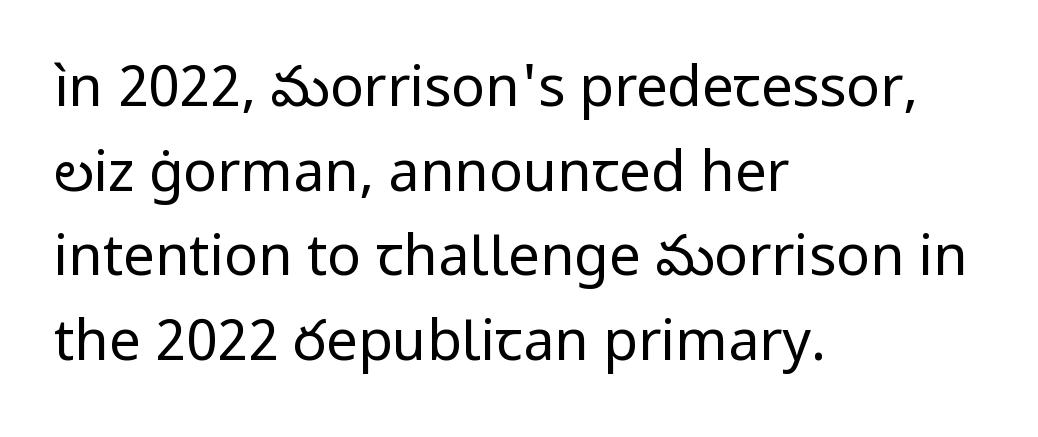
The image shows 56 px regular-weight sans-serif type, upright; set left-aligned, normal line spacing (1.51x), normal letter spacing, not underlined; low stroke contrast and a medium x-height.
